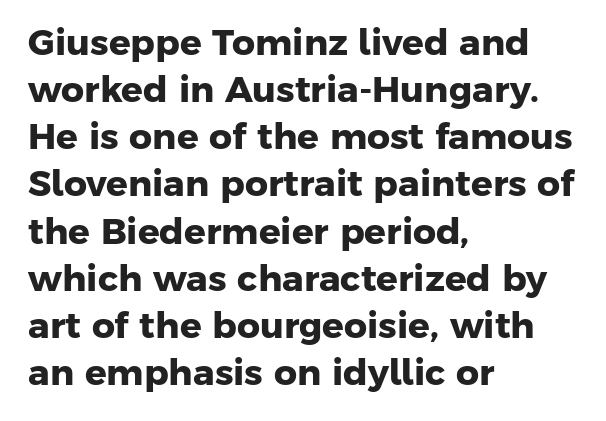
The image shows 36 px heavy sans-serif type; set left-aligned, normal line spacing (1.31x), normal letter spacing, not underlined; low stroke contrast and a medium x-height.
